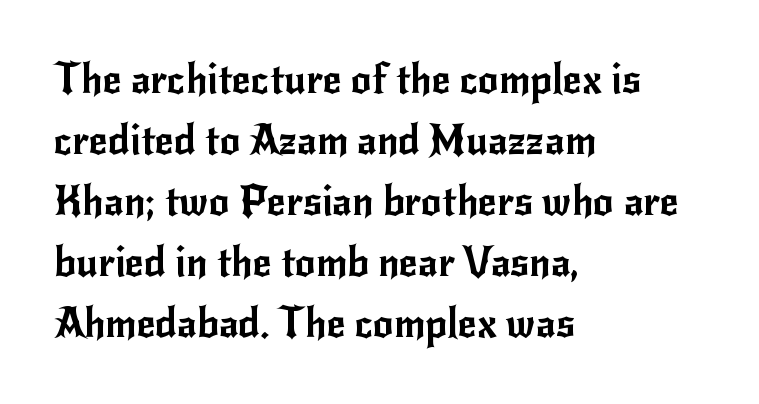
Q: Is the text italic (slanted)? A: No, it is upright.
Q: Is the typeface a serif or a sans-serif typeface? A: Sans-serif.
Q: Is the text underlined? A: No.
Q: How is the paragraph aligned? A: Left-aligned.
Q: Is the spacing between letters normal or unusually wide? A: Normal.
Q: Is the spacing between lines tight, normal or loose? A: Normal.
Q: Width (condensed, normal, or wide)? A: Normal.
Q: Stroke contrast? A: Low.
Q: x-height? A: Small.
Q: Monospaced? A: No.
